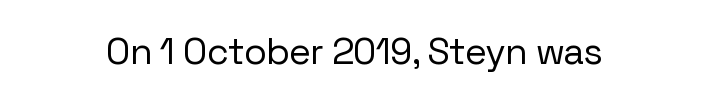
Q: Is the text bold? A: No.
Q: Is the text italic (slanted)? A: No, it is upright.
Q: Is the typeface a serif or a sans-serif typeface? A: Sans-serif.
Q: Is the text underlined? A: No.
Q: Is the spacing between letters normal or unusually wide? A: Normal.
Q: Width (condensed, normal, or wide)? A: Normal.
Q: Stroke contrast? A: Low.
Q: x-height? A: Medium.
Q: Monospaced? A: No.
